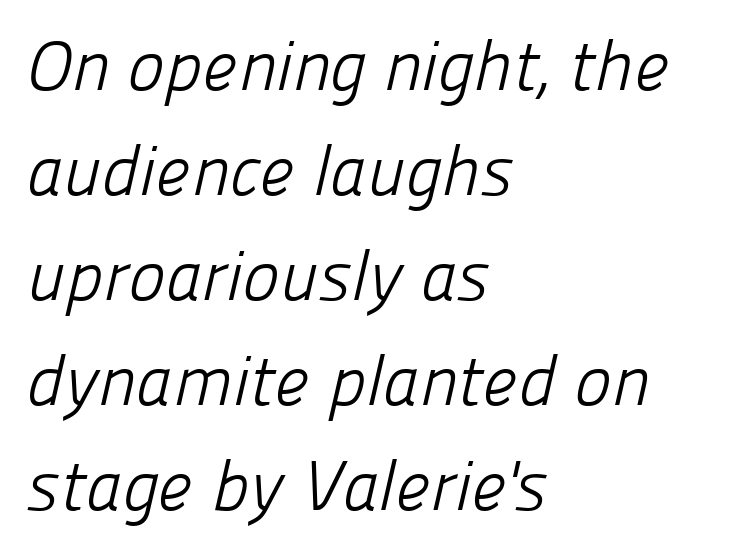
Q: Is the text bold? A: No.
Q: Is the typeface a serif or a sans-serif typeface? A: Sans-serif.
Q: Is the text underlined? A: No.
Q: How is the paragraph aligned? A: Left-aligned.
Q: Is the spacing between letters normal or unusually wide? A: Normal.
Q: Is the spacing between lines tight, normal or loose? A: Normal.
Q: Width (condensed, normal, or wide)? A: Normal.
Q: Stroke contrast? A: Low.
Q: x-height? A: Medium.
Q: Monospaced? A: No.
